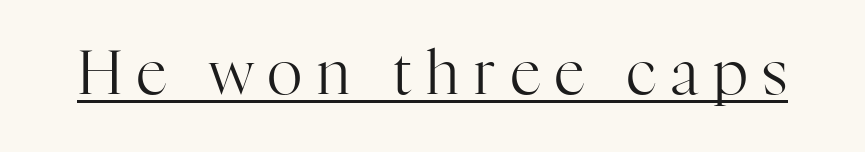
The image shows 60 px regular-weight serif type, upright; set unusually wide letter spacing (+0.25 em), underlined; high stroke contrast and a medium x-height.
